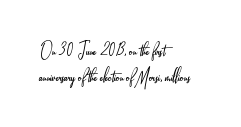
Q: Is the text bold? A: No.
Q: Is the text italic (slanted)? A: Yes.
Q: Is the text underlined? A: No.
Q: How is the paragraph aligned? A: Left-aligned.
Q: Is the spacing between letters normal or unusually wide? A: Normal.
